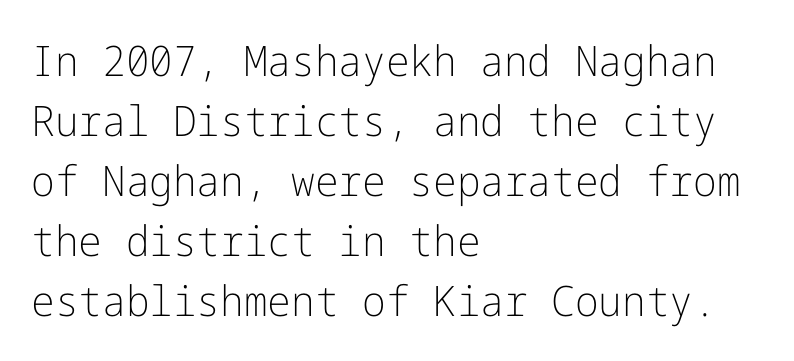
{"serif": "no", "italic": "no", "bold": "no", "weight": "light", "width": "normal", "stroke_contrast": "low", "x_height": "medium", "underline": "no", "align": "left", "line_spacing": "normal", "line_spacing_ratio": 1.43, "letter_spacing": "normal", "letter_spacing_em": 0.0, "glyph_px": 42}
